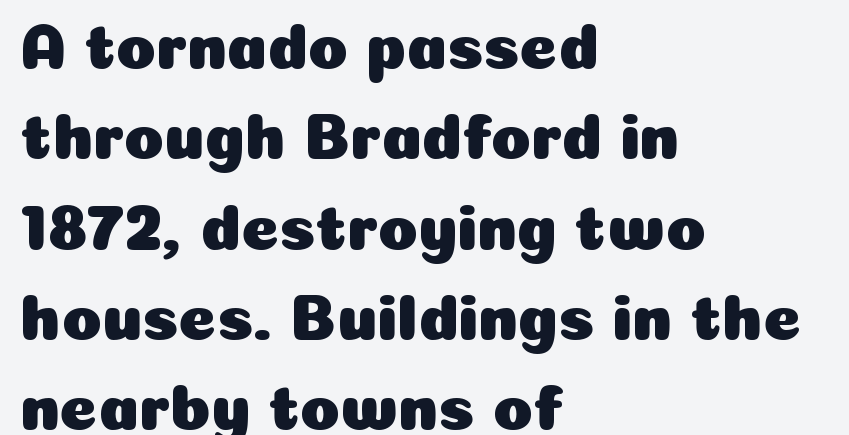
{"serif": "no", "italic": "no", "width": "normal", "stroke_contrast": "low", "x_height": "medium", "monospaced": "no", "underline": "no", "align": "left", "line_spacing": "normal", "line_spacing_ratio": 1.39, "letter_spacing": "normal", "letter_spacing_em": 0.0, "glyph_px": 65}
